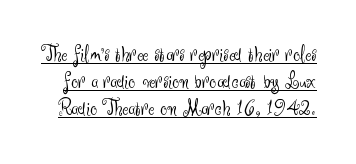
The image shows 23 px text type, upright; set line spacing 1.17x, normal letter spacing, underlined.
